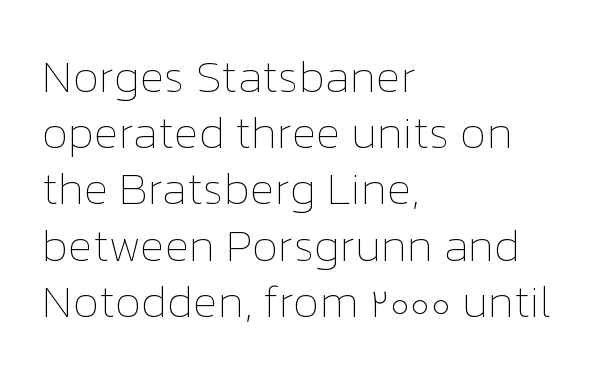
The image shows 45 px thin type, upright; set left-aligned, normal line spacing (1.25x), normal letter spacing, not underlined; low stroke contrast and a medium x-height.
